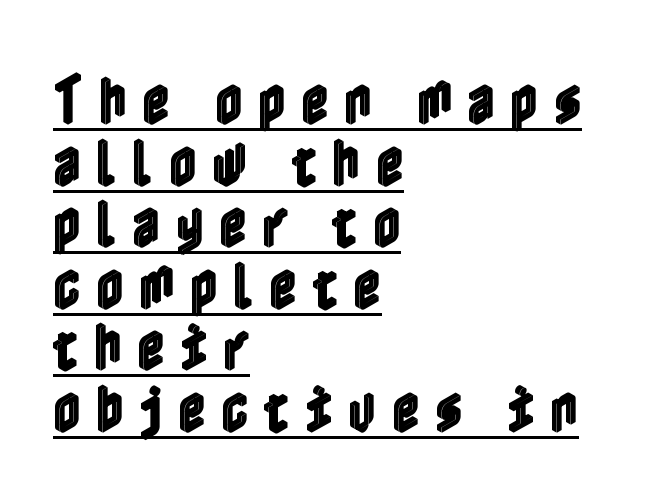
Q: Is the text italic (slanted)? A: No, it is upright.
Q: Is the text underlined? A: Yes.
Q: How is the paragraph aligned? A: Left-aligned.
Q: Is the spacing between letters normal or unusually wide? A: Unusually wide.
Q: Is the spacing between lines tight, normal or loose? A: Tight.
Q: Width (condensed, normal, or wide)? A: Condensed.
Q: x-height? A: Medium.
